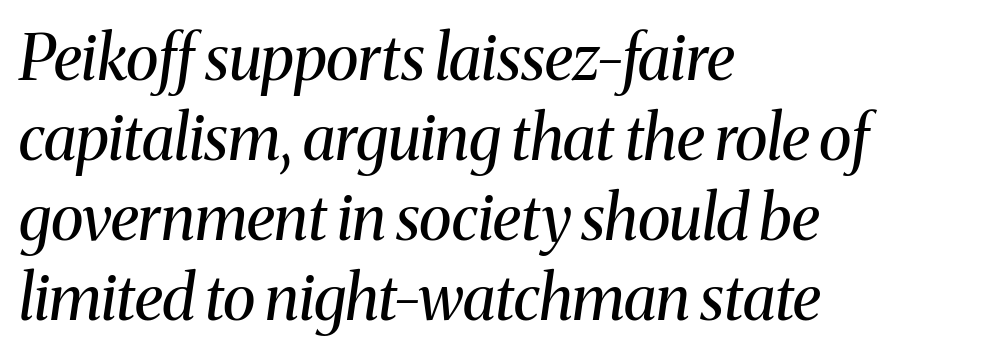
The image shows 62 px regular-weight serif type, italic (leaning right); set left-aligned, normal line spacing (1.29x), normal letter spacing, not underlined; medium stroke contrast and a medium x-height.
